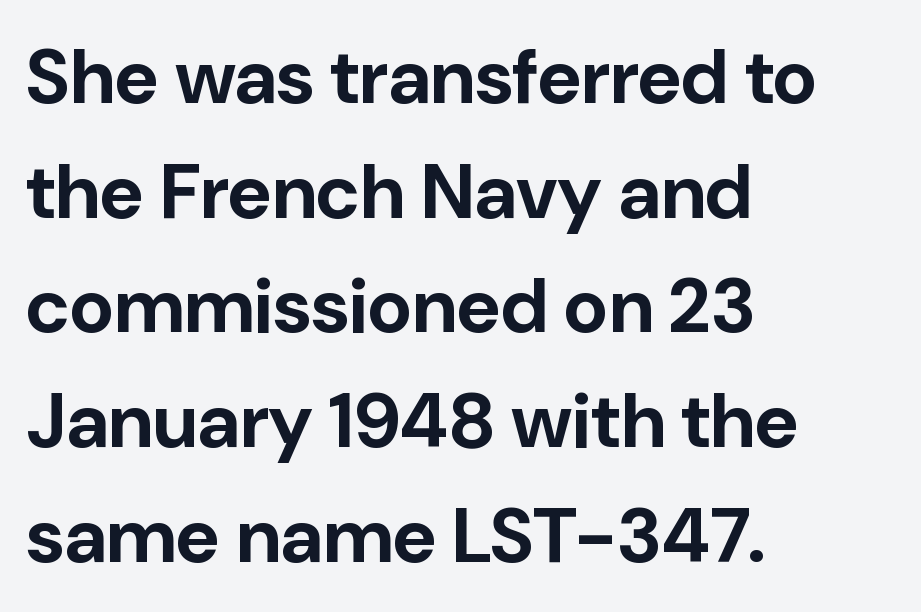
{"serif": "no", "italic": "no", "bold": "yes", "weight": "bold", "width": "normal", "stroke_contrast": "low", "x_height": "medium", "monospaced": "no", "underline": "no", "align": "left", "line_spacing": "normal", "line_spacing_ratio": 1.49, "letter_spacing": "normal", "letter_spacing_em": 0.0, "glyph_px": 77}
